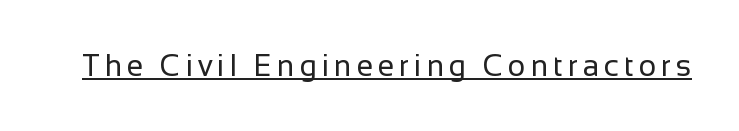
The image shows 30 px regular-weight sans-serif type, upright; set underlined; low stroke contrast and a medium x-height.
